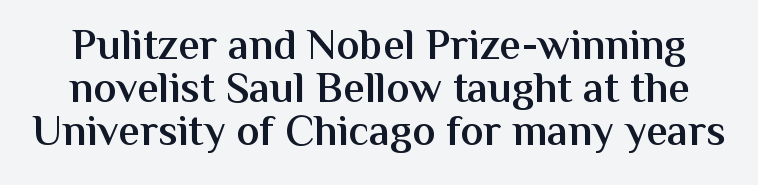
The image shows 43 px semibold sans-serif type, upright; set tight line spacing (1.0x), normal letter spacing, not underlined; medium stroke contrast and a medium x-height.
